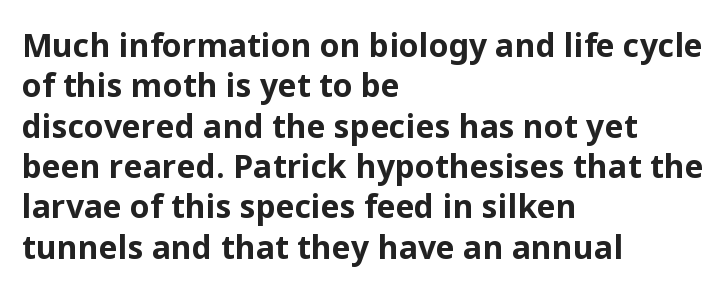
Descenders hang freely into open space. Nothing sits at the stroke ends, so this counts as sans-serif. In terms of letterspacing, this is plain default setting. Posture: vertical. A typesetter would call this proportional, since set widths differ per character. Casual observation: everything's shoved over to the left.
